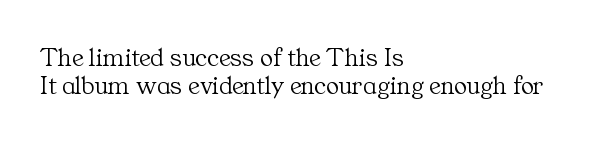
Q: Is the text bold? A: No.
Q: Is the text italic (slanted)? A: No, it is upright.
Q: Is the text underlined? A: No.
Q: How is the paragraph aligned? A: Left-aligned.
Q: Is the spacing between letters normal or unusually wide? A: Normal.
Q: Is the spacing between lines tight, normal or loose? A: Tight.
